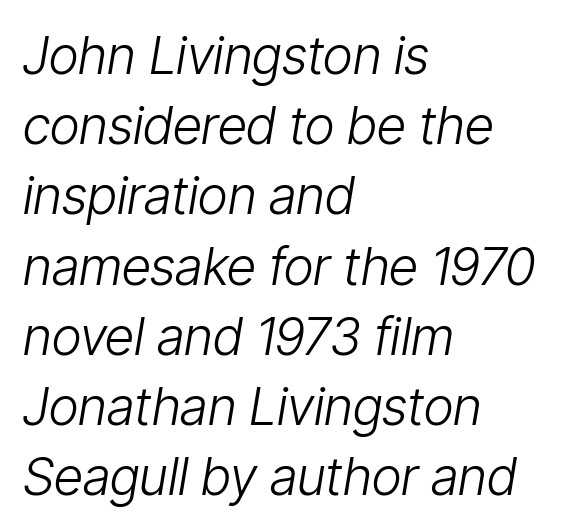
The image shows 52 px light, condensed type, italic (leaning right); set left-aligned, normal line spacing (1.35x), normal letter spacing, not underlined; low stroke contrast and a medium x-height.
